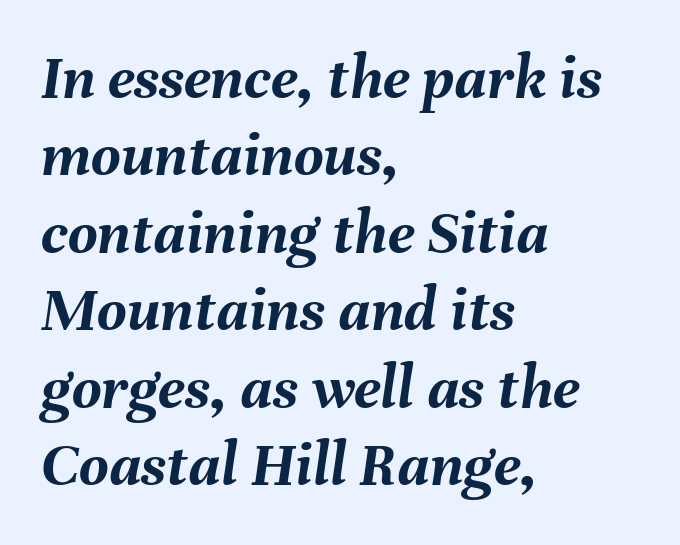
{"italic": "yes", "lean": "right", "slant_degrees": 8, "bold": "yes", "weight": "semibold", "width": "normal", "stroke_contrast": "medium", "x_height": "medium", "monospaced": "no", "underline": "no", "align": "left", "line_spacing_ratio": 1.21, "letter_spacing": "normal", "letter_spacing_em": 0.0, "glyph_px": 64}
